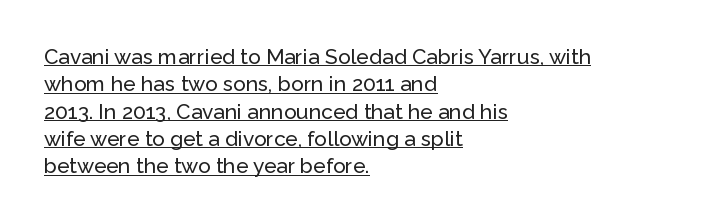
Q: Is the text italic (slanted)? A: No, it is upright.
Q: Is the text underlined? A: Yes.
Q: How is the paragraph aligned? A: Left-aligned.
Q: Is the spacing between letters normal or unusually wide? A: Normal.
Q: Is the spacing between lines tight, normal or loose? A: Normal.
